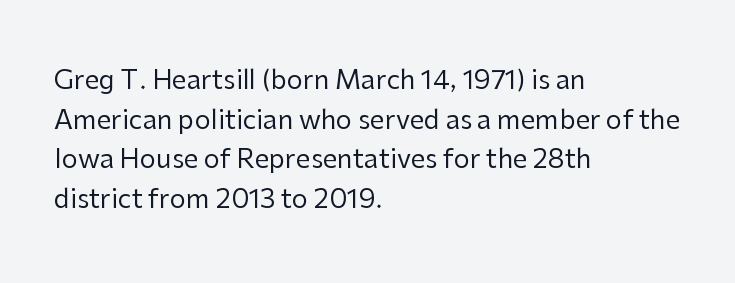
The block of text has a typical density, with ordinary space between rows. The line texture is even and compact thanks to regular tracking. Nothing heavy about these letters — not bold at all. Which margin do the lines hug? The left one — the right edge is uneven.
